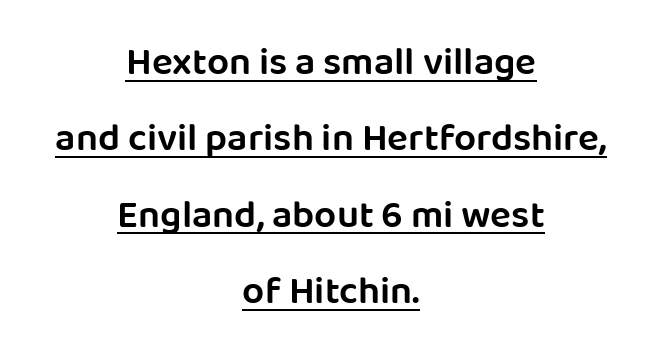
The image shows 39 px semibold sans-serif type, upright; set centered, loose line spacing (1.96x), normal letter spacing, underlined; low stroke contrast and a large x-height.
